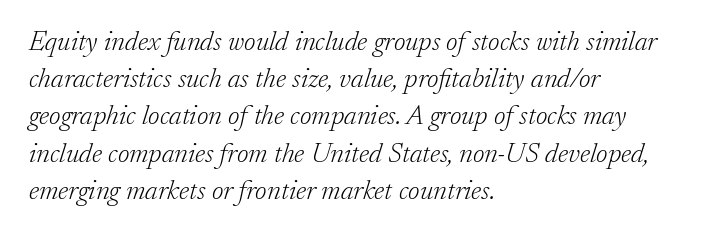
The image shows 28 px light serif type, italic (leaning right); set left-aligned, normal line spacing (1.33x), normal letter spacing, not underlined; low stroke contrast and a small x-height.
